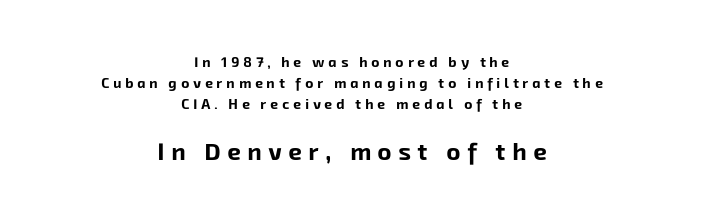
Q: Is the text bold? A: Yes.
Q: Is the text underlined? A: No.
Q: How is the paragraph aligned? A: Centered.
Q: Is the spacing between letters normal or unusually wide? A: Unusually wide.
Q: Is the spacing between lines tight, normal or loose? A: Normal.
Q: Which block of text is set in a larger size, the first (top) or the second (bottom)? A: The second (bottom) one.
